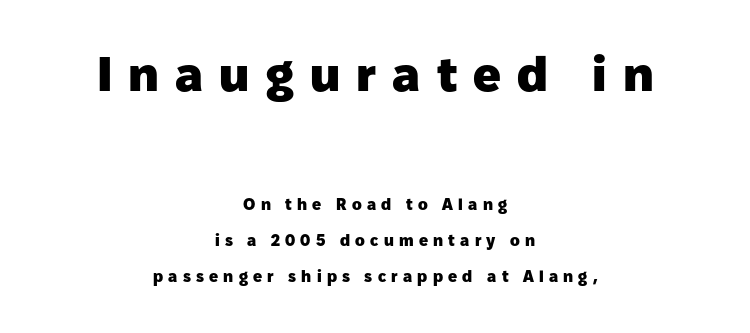
Q: Is the text bold? A: Yes.
Q: Is the text italic (slanted)? A: No, it is upright.
Q: Is the typeface a serif or a sans-serif typeface? A: Sans-serif.
Q: Is the text underlined? A: No.
Q: How is the paragraph aligned? A: Centered.
Q: Is the spacing between letters normal or unusually wide? A: Unusually wide.
Q: Is the spacing between lines tight, normal or loose? A: Loose.
Q: Which block of text is set in a larger size, the first (top) or the second (bottom)? A: The first (top) one.
Q: Width (condensed, normal, or wide)? A: Normal.
Q: Stroke contrast? A: Low.
Q: x-height? A: Medium.
Q: Monospaced? A: No.
